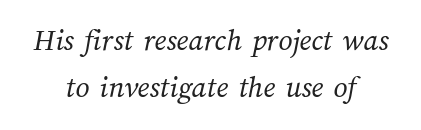
The image shows 31 px regular-weight type; set centered, normal line spacing (1.52x), normal letter spacing, not underlined; medium stroke contrast and a medium x-height.
